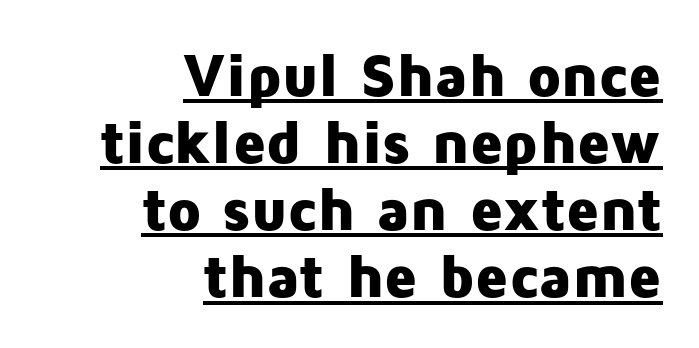
The image shows 61 px heavy sans-serif type, upright; set right-aligned, tight line spacing (1.1x), normal letter spacing, underlined; low stroke contrast and a medium x-height.
